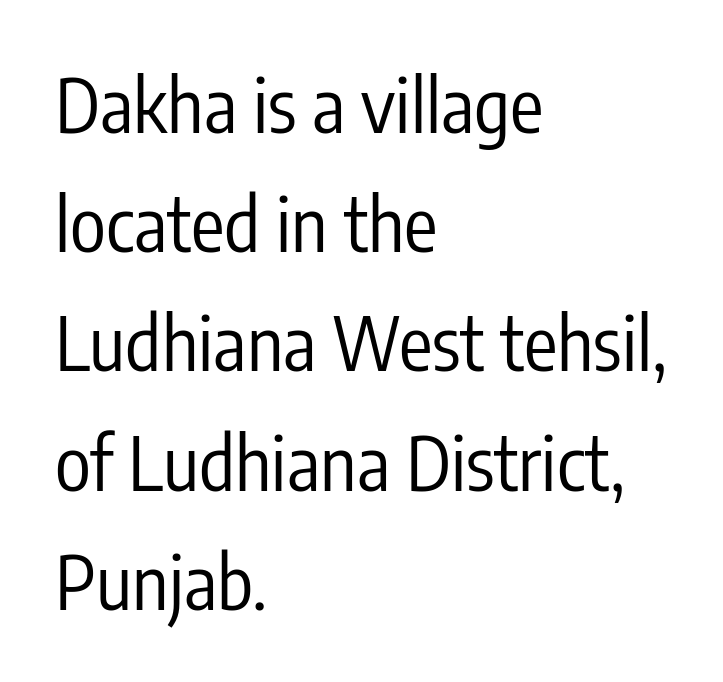
Nope, not italic — everything's standing straight. These lines are composed in type without serifs. The typeface has the unassuming heft of standard copy or less. Words appear dense and cohesive because spacing is normal. Looks like regular typesetting: each glyph gets only the width it needs.
